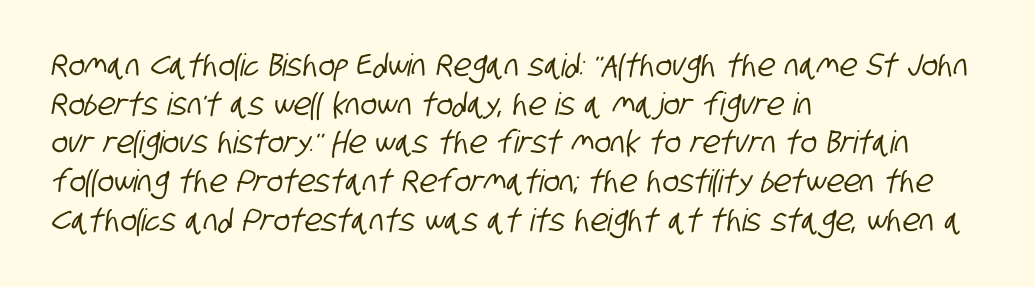
The image shows 31 px condensed sans-serif type; set left-aligned, normal line spacing (1.25x), normal letter spacing, not underlined; low stroke contrast and a large x-height.
